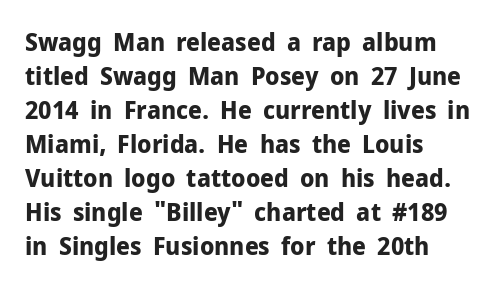
The image shows 25 px bold type, upright; set left-aligned, normal line spacing (1.36x), normal letter spacing, not underlined.
